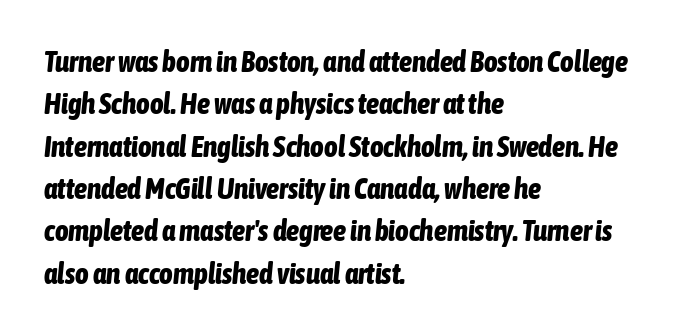
The image shows 29 px bold, condensed type, italic (leaning right); set left-aligned, normal line spacing (1.46x), normal letter spacing, not underlined; low stroke contrast and a medium x-height.
